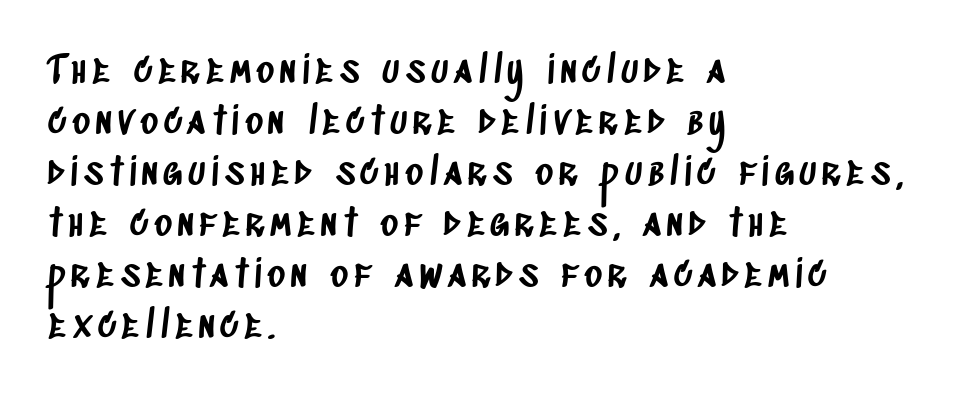
Each new line begins a customary step beneath the previous one. Do the characters align in a grid? No, the font is proportional. The passage shown is typeset with a sans-serif family. Horizontally, the lines are justified to the leading edge only.
